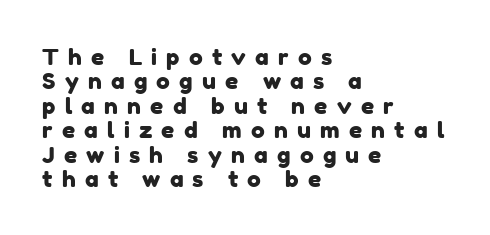
Q: Is the text underlined? A: No.
Q: How is the paragraph aligned? A: Left-aligned.
Q: Is the spacing between letters normal or unusually wide? A: Unusually wide.
Q: Is the spacing between lines tight, normal or loose? A: Tight.
